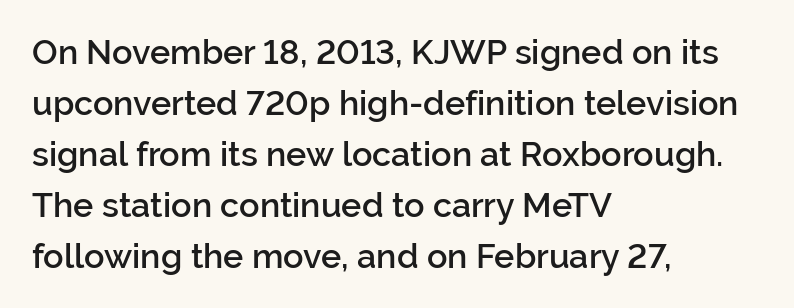
{"serif": "no", "italic": "no", "bold": "semi", "weight": "semibold", "width": "normal", "stroke_contrast": "low", "x_height": "medium", "monospaced": "no", "underline": "no", "align": "left", "line_spacing": "normal", "line_spacing_ratio": 1.5, "letter_spacing": "normal", "letter_spacing_em": 0.0, "glyph_px": 34}
